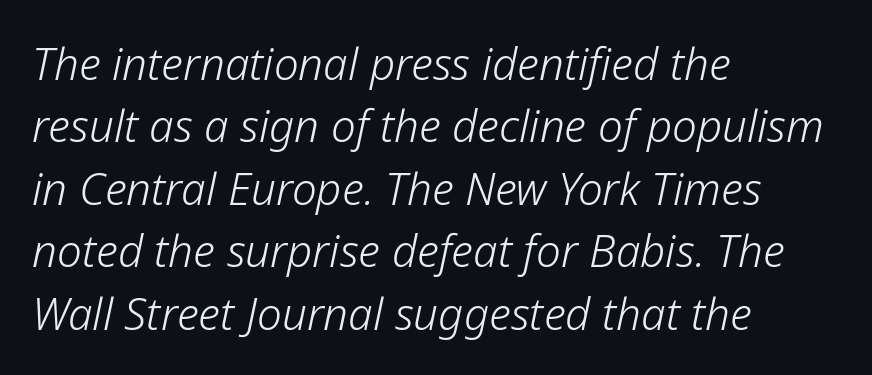
{"italic": "yes", "lean": "right", "slant_degrees": 12, "bold": "no", "weight": "light", "width": "normal", "stroke_contrast": "low", "x_height": "medium", "monospaced": "no", "underline": "no", "align": "left", "line_spacing": "normal", "line_spacing_ratio": 1.42, "letter_spacing": "normal", "letter_spacing_em": 0.0, "glyph_px": 44}
